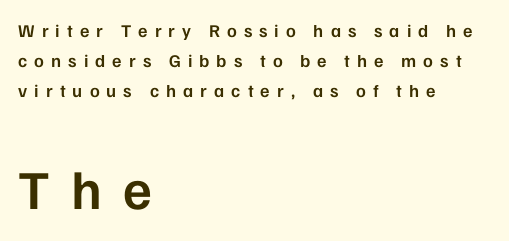
Is this a sans? Yes — the strokes have no serifs. A roman cut, with each character standing at attention. The vertical gap from one line to the next is medium. Compared with a centered layout, this one pins lines to the left instead. The following chunk of copy outweighs the initial chunk in type size. Look at the stroke-to-counter ratio: somewhat heavy, a semibold.
